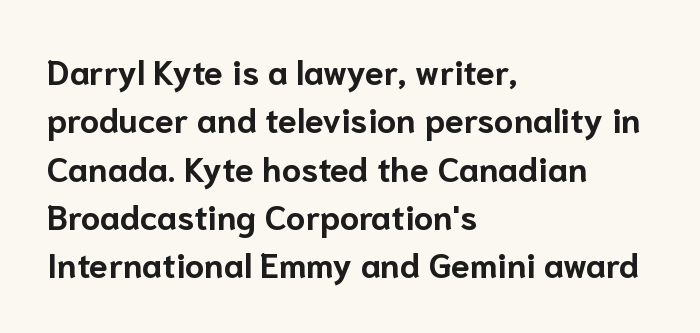
Clear beneath every line of the passage. Notice how descenders clear the ascenders below comfortably — that's standard leading. The letters carry no serifs — their stems end cleanly without finishing strokes. This is heavy type, rendered in bold. Does the copy run flush right? No — it runs flush left.
